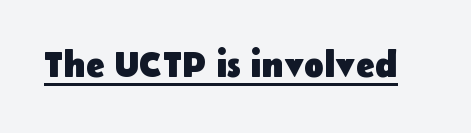
Characters remain perfectly vertical along every line. Stroke terminals: plain, sans-serif. Note the varied advance widths — an 'i' is clearly narrower than an 'm'. Looks like someone drew a line under every word here. Strokes here are thick enough to call this a true bold.
